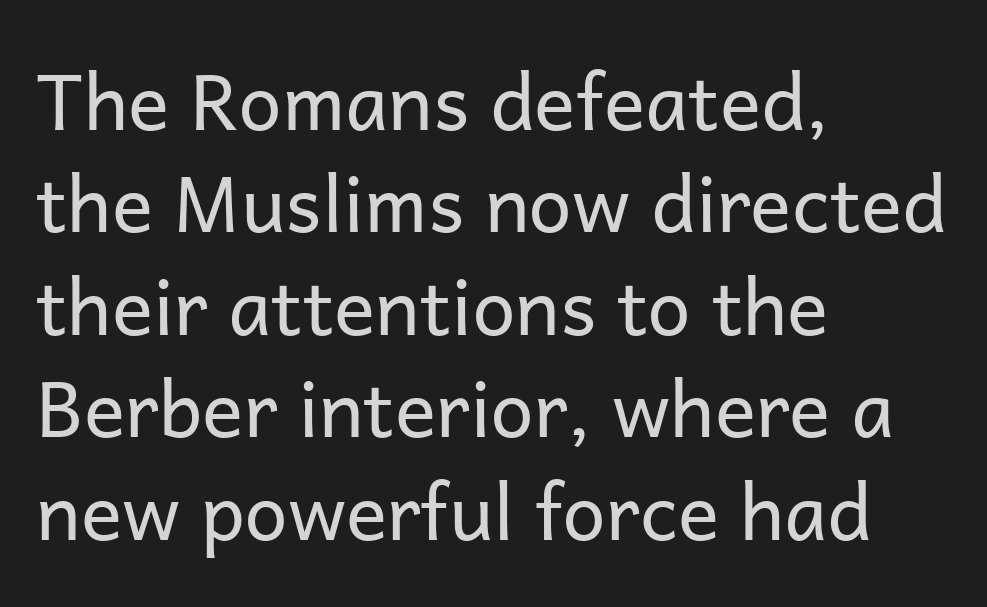
The image shows 77 px regular-weight sans-serif type, upright; set left-aligned, normal line spacing (1.33x), normal letter spacing, not underlined; low stroke contrast and a medium x-height.
